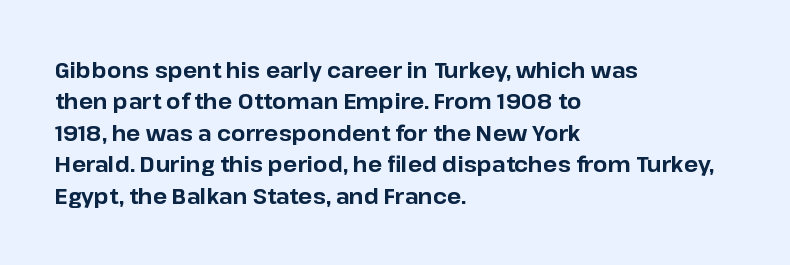
Q: Is the text bold? A: Yes.
Q: Is the text italic (slanted)? A: No, it is upright.
Q: Is the text underlined? A: No.
Q: How is the paragraph aligned? A: Left-aligned.
Q: Is the spacing between letters normal or unusually wide? A: Normal.
Q: Is the spacing between lines tight, normal or loose? A: Normal.
